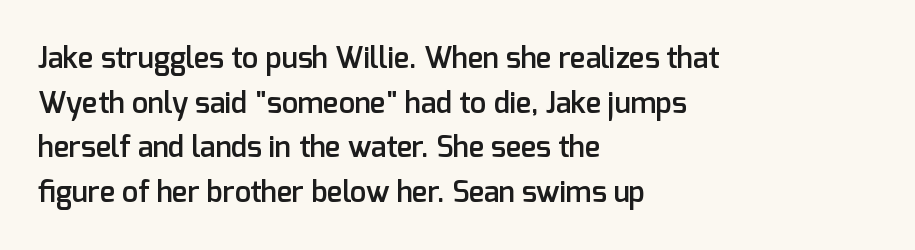
{"serif": "no", "italic": "no", "bold": "semi", "weight": "semibold", "width": "normal", "stroke_contrast": "low", "x_height": "medium", "monospaced": "no", "underline": "no", "align": "left", "line_spacing": "normal", "line_spacing_ratio": 1.54, "letter_spacing": "normal", "letter_spacing_em": 0.0, "glyph_px": 29}
